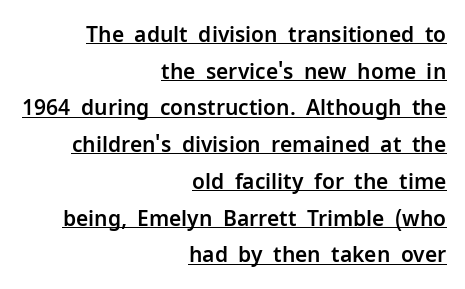
{"italic": "no", "underline": "yes", "align": "right", "line_spacing_ratio": 1.75, "letter_spacing": "normal", "letter_spacing_em": 0.0, "glyph_px": 21}
